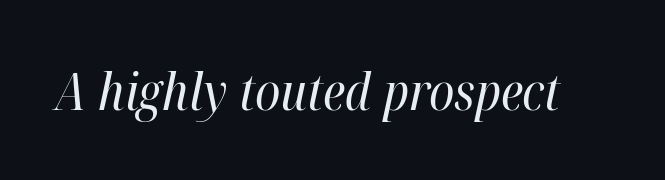
Would a proofreader flag this as italicized? Yes. The strip under each line holds only bare page. Each letter keeps its own natural width here, so spacing adapts to shape. Bold? No — there's no thickening of the strokes. Students, note that the glyphs here touch the page at normal intervals.
